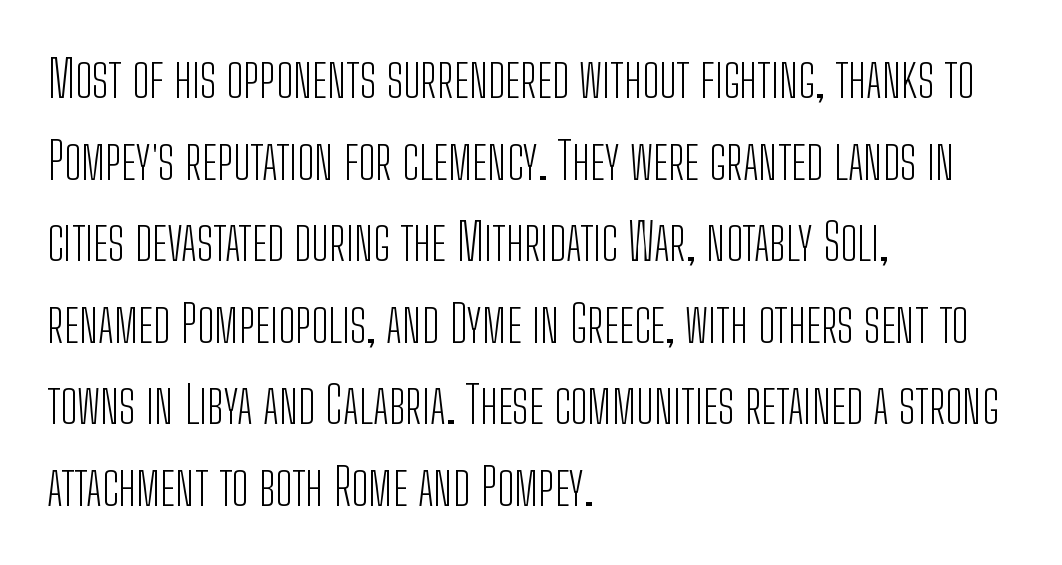
Q: Is the text bold? A: No.
Q: Is the text italic (slanted)? A: No, it is upright.
Q: Is the typeface a serif or a sans-serif typeface? A: Sans-serif.
Q: Is the text underlined? A: No.
Q: How is the paragraph aligned? A: Left-aligned.
Q: Is the spacing between letters normal or unusually wide? A: Normal.
Q: Is the spacing between lines tight, normal or loose? A: Normal.
Q: Width (condensed, normal, or wide)? A: Condensed.
Q: Stroke contrast? A: Low.
Q: x-height? A: Medium.
Q: Monospaced? A: No.
